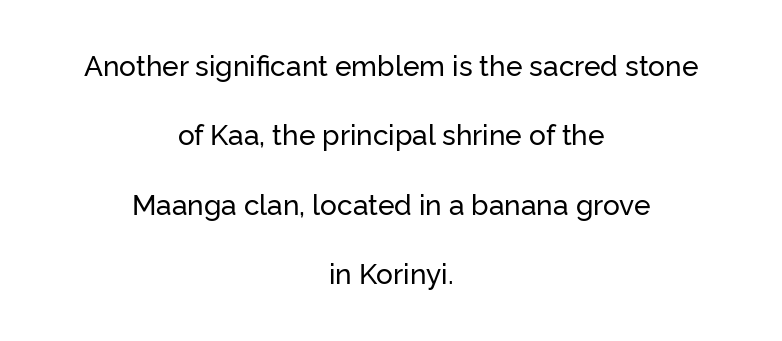
The image shows 28 px sans-serif type, upright; set centered, loose line spacing (2.48x), normal letter spacing, not underlined; low stroke contrast and a medium x-height.
